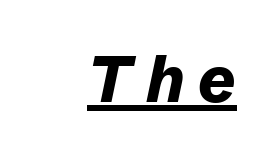
The image shows 64 px bold type, italic (leaning right); set unusually wide letter spacing (+0.23 em), underlined; low stroke contrast and a medium x-height.
